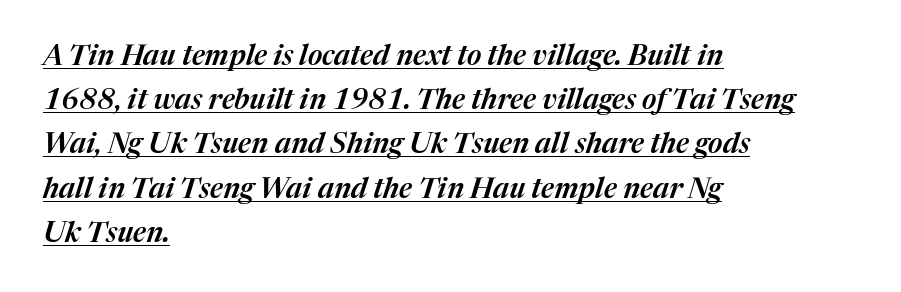
{"italic": "yes", "lean": "right", "slant_degrees": 17, "width": "normal", "stroke_contrast": "medium", "x_height": "medium", "monospaced": "no", "underline": "yes", "align": "left", "line_spacing": "normal", "line_spacing_ratio": 1.58, "letter_spacing": "normal", "letter_spacing_em": 0.0, "glyph_px": 28}
